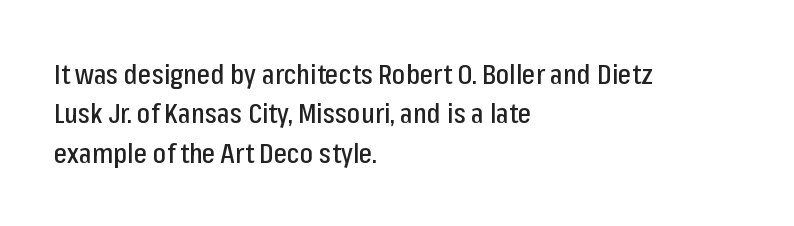
Line spacing here is normal. Every character sits straight up, as roman type does. The rendering shows plain stroke endings on the letterforms — a sans-serif design. The passage shown is not underscored anywhere. Compared with a centered layout, this one pins lines to the left instead. You could call the tracking neutral — neither tight nor loose.
